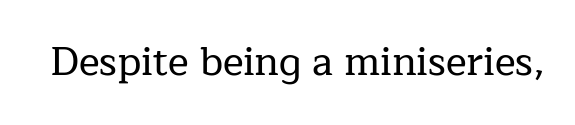
Does the type have serifs? Yes, each stem ends in a small foot. Posture: vertical. Underline: absent. These lines are rendered in a variable-pitch font. You could call the tracking neutral — neither tight nor loose.
